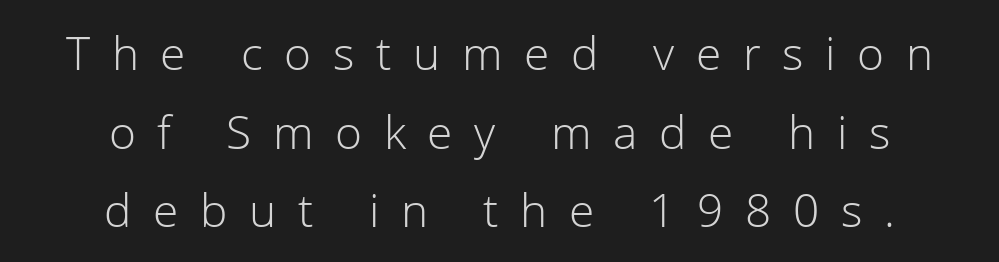
{"serif": "no", "italic": "no", "bold": "no", "weight": "light", "width": "normal", "stroke_contrast": "low", "x_height": "medium", "monospaced": "no", "underline": "no", "align": "center", "line_spacing_ratio": 1.71, "letter_spacing": "wide", "letter_spacing_em": 0.47, "glyph_px": 46}
